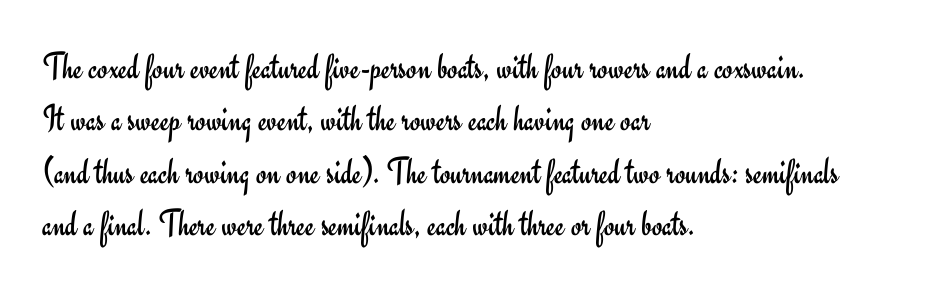
The image shows 38 px regular-weight sans-serif type; set left-aligned, normal line spacing (1.38x), normal letter spacing, not underlined; low stroke contrast and a small x-height.
